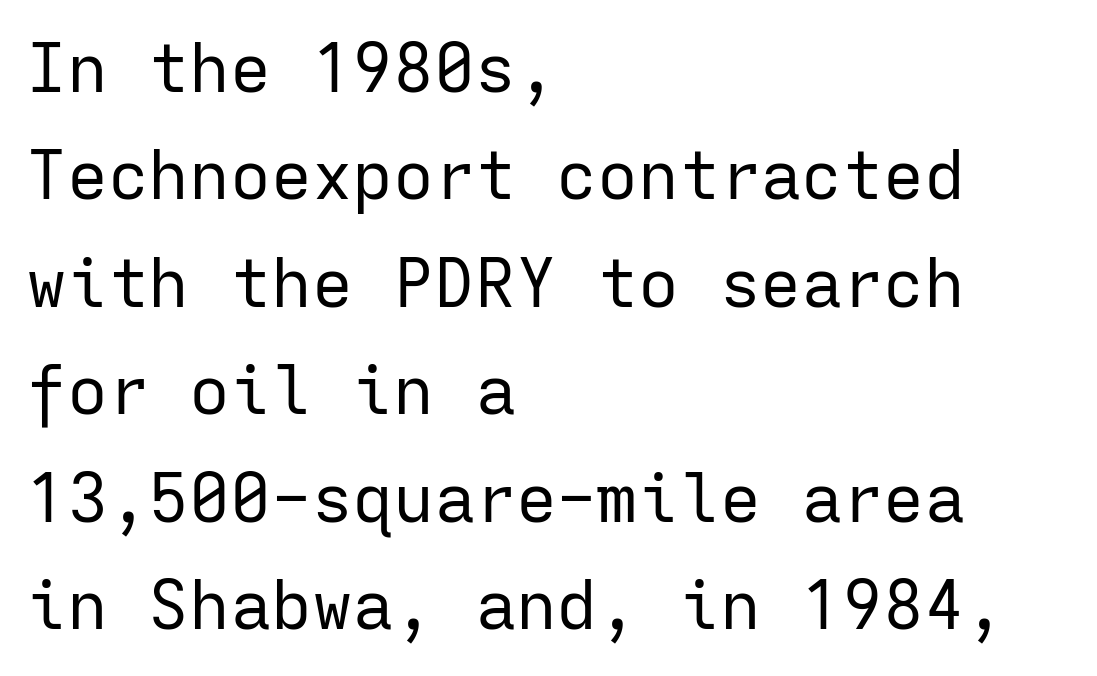
One-word summary of the alignment: left. This sample uses a sans-serif face. The lettering stays uniformly vertical, giving the passage a roman look. Underlining? Definitely not there.
